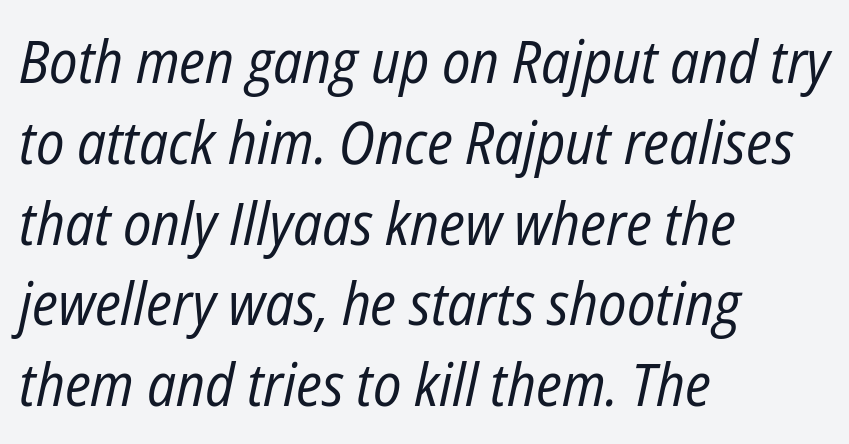
{"italic": "yes", "lean": "right", "slant_degrees": 12, "bold": "no", "weight": "regular", "width": "condensed", "stroke_contrast": "low", "x_height": "medium", "monospaced": "no", "underline": "no", "align": "left", "line_spacing": "normal", "line_spacing_ratio": 1.37, "letter_spacing": "normal", "letter_spacing_em": 0.0, "glyph_px": 59}
